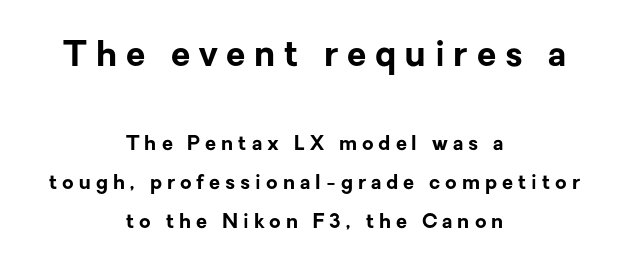
The image shows 35 px bold sans-serif type, upright; set centered, loose line spacing (1.95x), unusually wide letter spacing (+0.25 em), not underlined; the first (top) block is 1.75x larger; low stroke contrast and a medium x-height.
